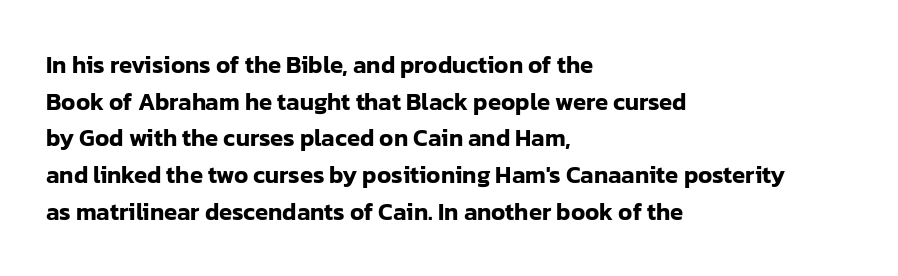
The image shows 24 px text type, upright; set left-aligned, normal line spacing (1.53x), normal letter spacing, not underlined.
